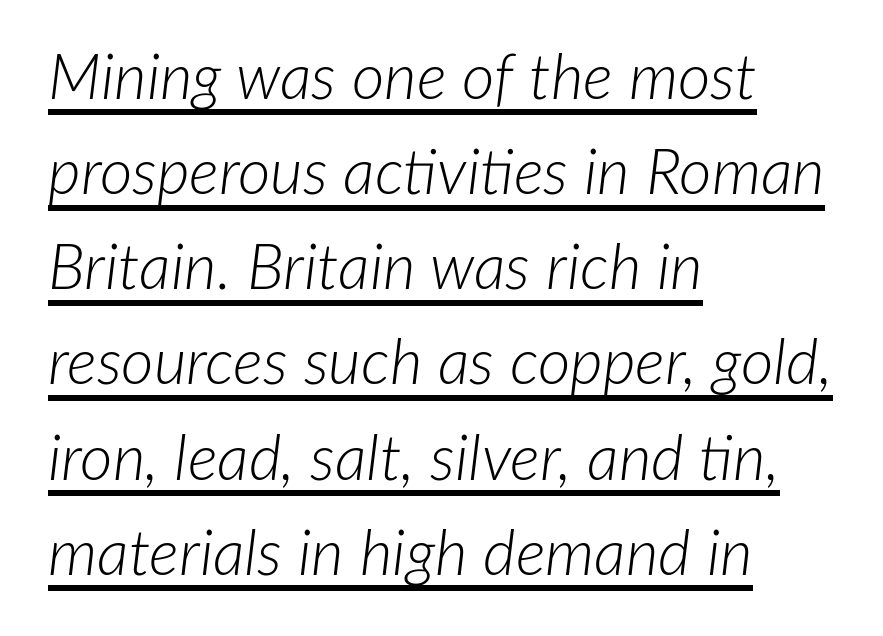
The image shows 63 px light type, italic (leaning right); set left-aligned, normal line spacing (1.51x), normal letter spacing, underlined; low stroke contrast and a medium x-height.
